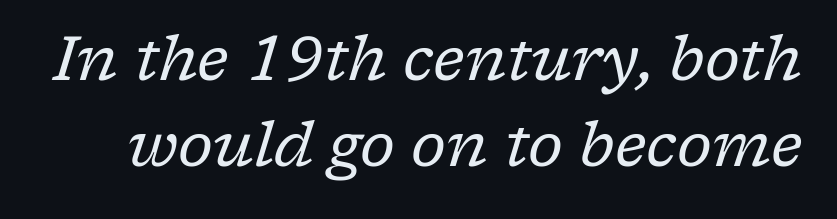
The strokes are not fattened; the text isn't bold. The line texture is even and compact thanks to regular tracking. The rows are spaced the way most documents space them. Does the type have serifs? Yes, each stem ends in a small foot. Check under the words: just untouched page. Would a proofreader flag this as italicized? Yes.
